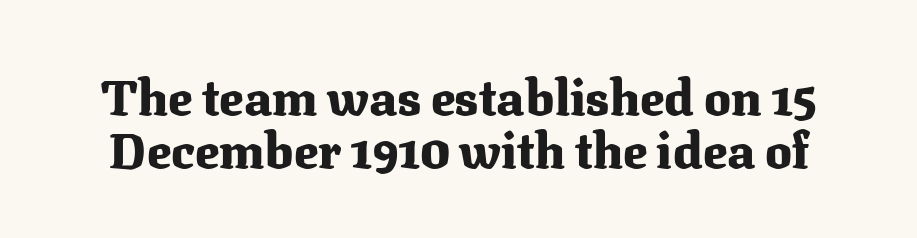
Each row of text sits above clean, open space. Note the varied advance widths — an 'i' is clearly narrower than an 'm'. Look at the tracking — it's just the regular setting, nothing added. Is there any slant? The stems are plumb. Compared with typical paragraphs, the rows here are closer together. Is the type bold? Yes — the strokes are clearly thick and heavy.
